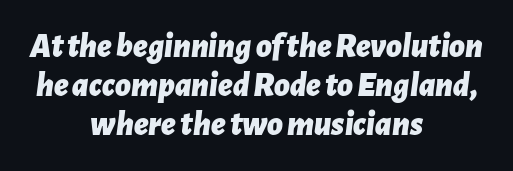
The image shows 34 px bold type, italic (leaning right); set centered, tight line spacing (1.14x), normal letter spacing, not underlined; low stroke contrast and a medium x-height.
